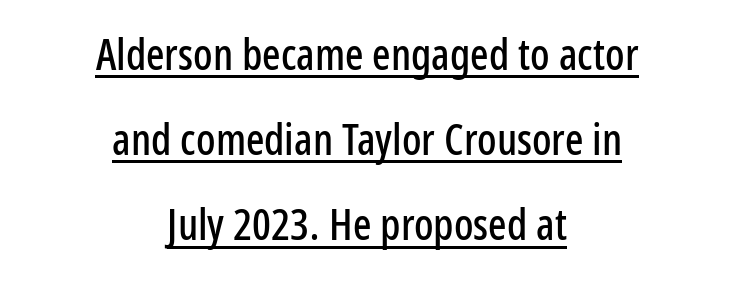
Characters remain perfectly vertical along every line. How are the letters spaced? Ordinarily, with no added tracking. The string is rendered with underlining switched on. Every row of glyphs is offset so its center matches the block's center. Compared with typical paragraphs, the rows here are farther apart.
